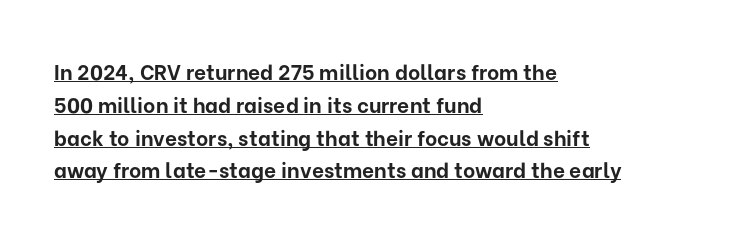
The paragraph has a hard left edge and a soft right edge. Caption: standard tracking, unaltered. This sample uses an upright cut, with every glyph sitting square on the baseline. The words here are underlined. Weight check: bold — yes, fully.
